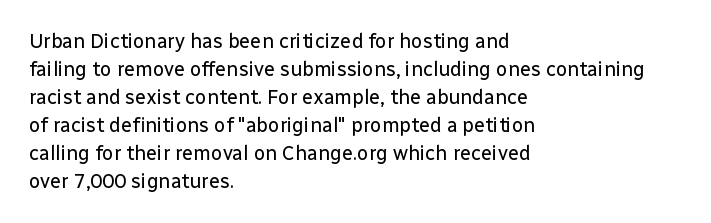
The image shows 20 px text type, upright; set left-aligned, normal line spacing (1.4x), normal letter spacing, not underlined.
